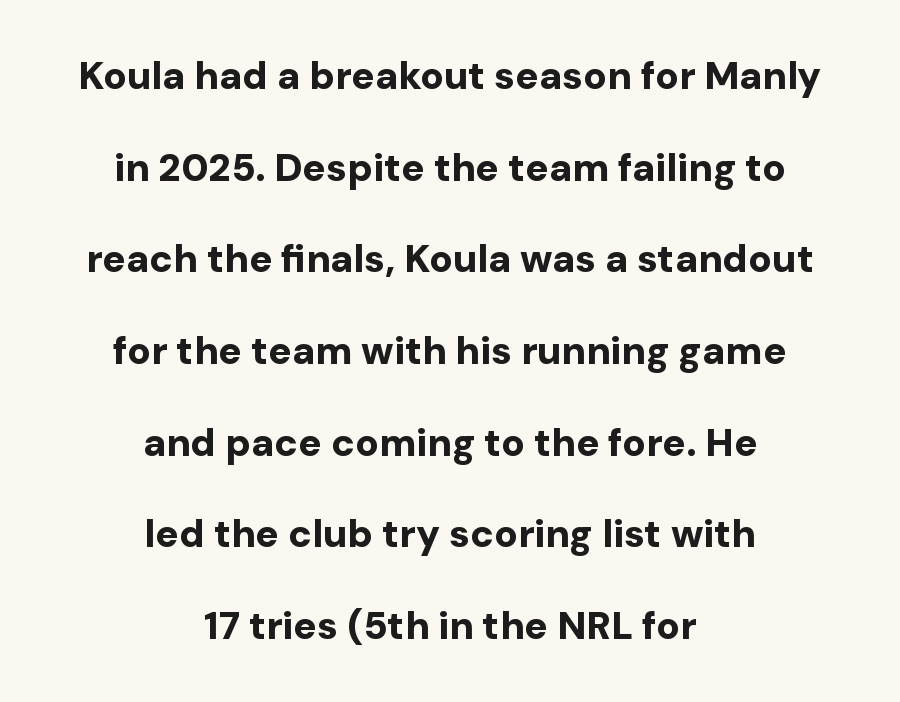
The image shows 39 px bold sans-serif type, upright; set centered, loose line spacing (2.35x), normal letter spacing, not underlined; low stroke contrast and a medium x-height.
